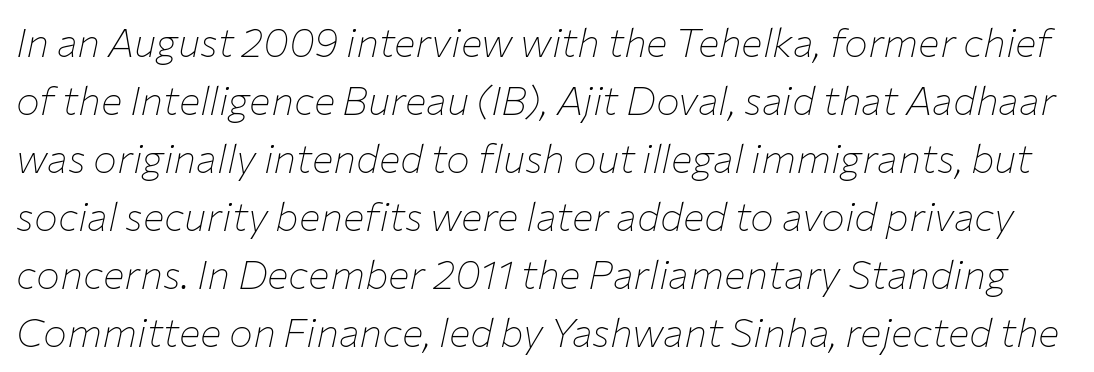
Q: Is the text bold? A: No.
Q: Is the text italic (slanted)? A: Yes, it leans right by about 12 degrees.
Q: Is the text underlined? A: No.
Q: Is the spacing between letters normal or unusually wide? A: Normal.
Q: Is the spacing between lines tight, normal or loose? A: Normal.
Q: Width (condensed, normal, or wide)? A: Normal.
Q: Stroke contrast? A: Low.
Q: x-height? A: Medium.
Q: Monospaced? A: No.
